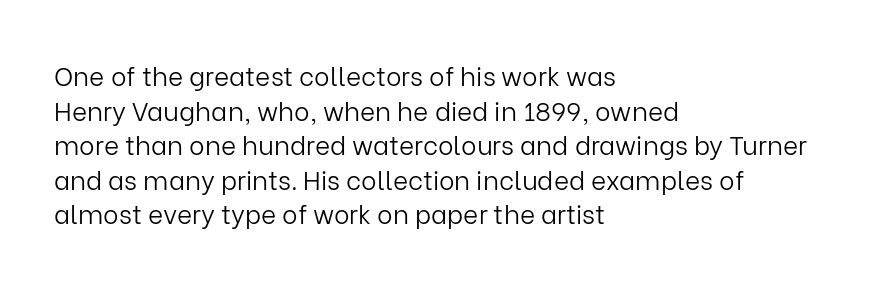
{"italic": "no", "bold": "no", "underline": "no", "align": "left", "line_spacing": "normal", "line_spacing_ratio": 1.33, "letter_spacing": "normal", "letter_spacing_em": 0.0, "glyph_px": 26}
